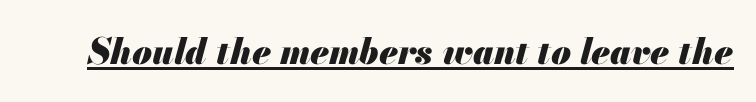
Q: Is the text bold? A: Yes.
Q: Is the text italic (slanted)? A: Yes, it leans right by about 13 degrees.
Q: Is the text underlined? A: Yes.
Q: Is the spacing between letters normal or unusually wide? A: Normal.
Q: Width (condensed, normal, or wide)? A: Normal.
Q: Stroke contrast? A: Medium.
Q: x-height? A: Small.
Q: Monospaced? A: No.
